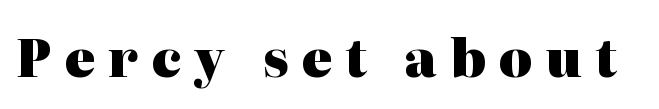
{"serif": "yes", "italic": "no", "bold": "yes", "weight": "heavy", "width": "normal", "stroke_contrast": "high", "x_height": "medium", "monospaced": "no", "underline": "no", "letter_spacing": "wide", "letter_spacing_em": 0.26, "glyph_px": 51}
